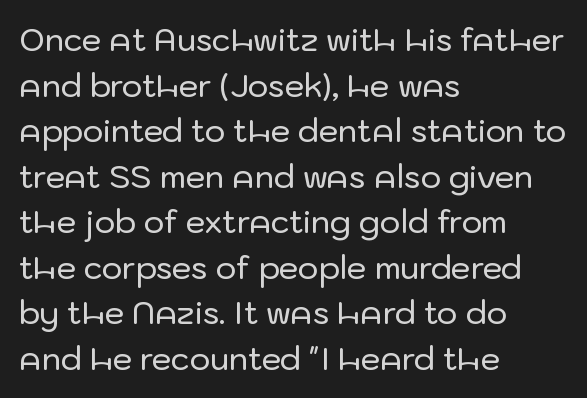
{"serif": "no", "italic": "no", "width": "normal", "stroke_contrast": "low", "x_height": "medium", "monospaced": "no", "underline": "no", "align": "left", "line_spacing": "normal", "line_spacing_ratio": 1.47, "letter_spacing": "normal", "letter_spacing_em": 0.0, "glyph_px": 31}
